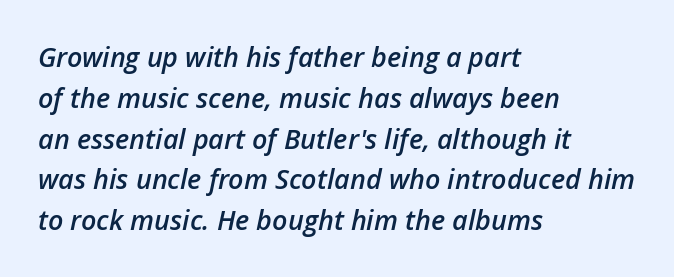
The image shows 27 px text type, italic (leaning right); set left-aligned, normal line spacing (1.51x), normal letter spacing, not underlined.
